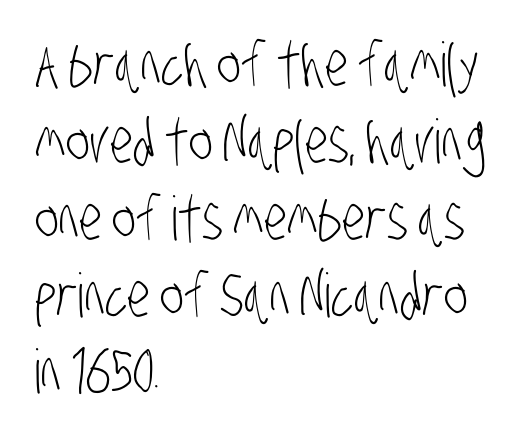
{"serif": "no", "bold": "no", "weight": "light", "width": "condensed", "stroke_contrast": "low", "x_height": "large", "monospaced": "no", "underline": "no", "align": "left", "line_spacing": "normal", "line_spacing_ratio": 1.26, "letter_spacing": "normal", "letter_spacing_em": 0.0, "glyph_px": 61}
